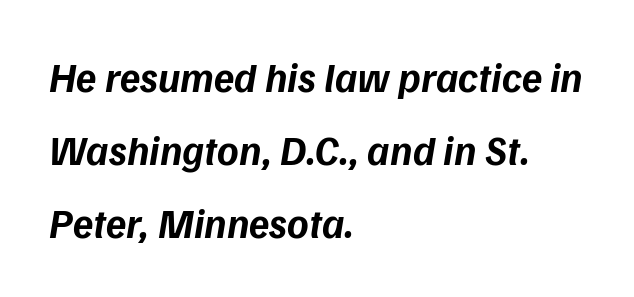
The image shows 41 px bold type, italic (leaning right); set left-aligned, line spacing 1.78x, normal letter spacing, not underlined; low stroke contrast and a medium x-height.
